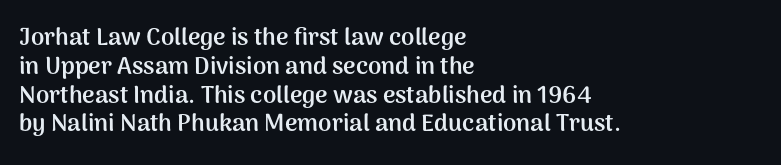
The image shows 24 px bold type, upright; set left-aligned, line spacing 1.2x, normal letter spacing, not underlined.
